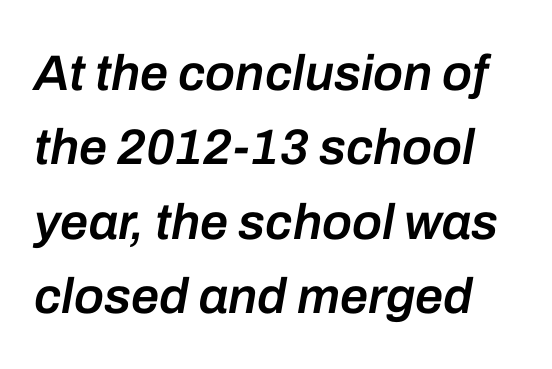
The image shows 50 px semibold type, italic (leaning right); set normal line spacing (1.49x), normal letter spacing, not underlined; low stroke contrast and a medium x-height.
